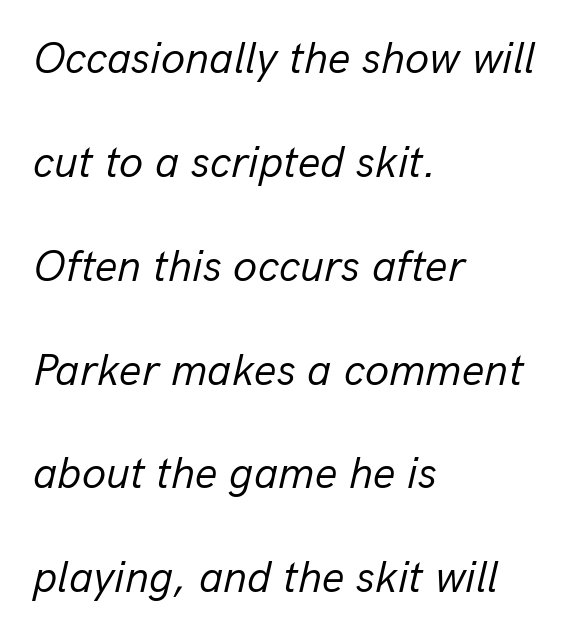
Q: Is the text bold? A: No.
Q: Is the text italic (slanted)? A: Yes, it leans right by about 13 degrees.
Q: Is the text underlined? A: No.
Q: How is the paragraph aligned? A: Left-aligned.
Q: Is the spacing between letters normal or unusually wide? A: Normal.
Q: Is the spacing between lines tight, normal or loose? A: Loose.
Q: Width (condensed, normal, or wide)? A: Normal.
Q: Stroke contrast? A: Low.
Q: x-height? A: Medium.
Q: Monospaced? A: No.
